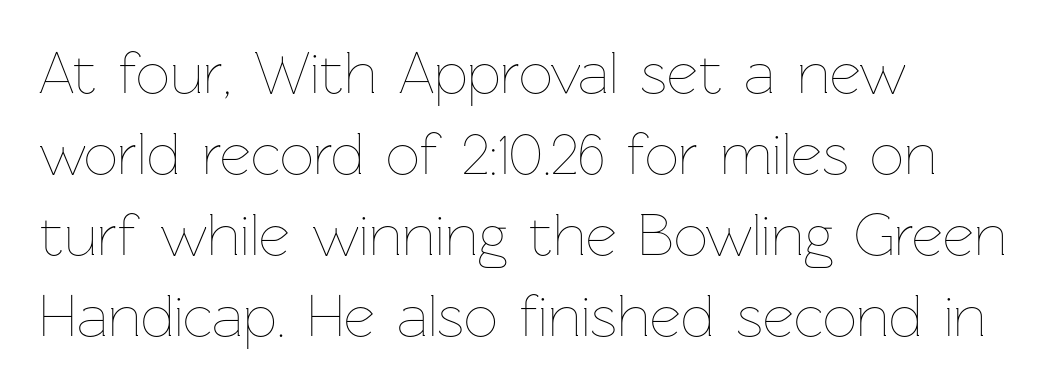
Horizontal alignment here is leftward, the default for most running prose. The leading is moderate, giving the passage an even texture. This is roman type, the default non-slanted kind. The letters advance in unequal steps, a hallmark of proportional type. These glyphs show unthickened strokes, regular width or finer. Has an underline been added? It has not.
